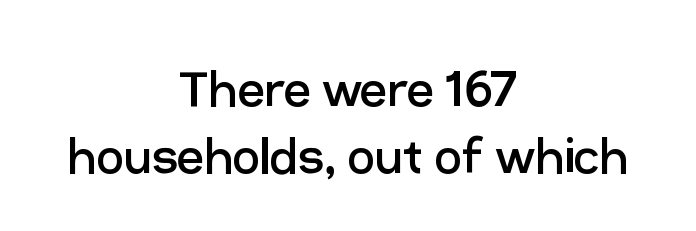
This sample uses a sans-serif face. The letters advance in unequal steps, a hallmark of proportional type. Anything drawn beneath the words? Only blank space. Very little white space separates one row of letters from the next. This sample uses plain, unmodified letter spacing. Ascenders rise straight up at ninety degrees.
